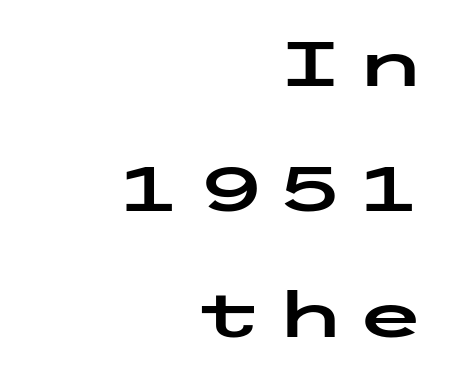
Q: Is the text italic (slanted)? A: No, it is upright.
Q: Is the typeface a serif or a sans-serif typeface? A: Sans-serif.
Q: Is the text underlined? A: No.
Q: How is the paragraph aligned? A: Right-aligned.
Q: Is the spacing between lines tight, normal or loose? A: Loose.
Q: Width (condensed, normal, or wide)? A: Wide.
Q: Stroke contrast? A: Low.
Q: x-height? A: Medium.
